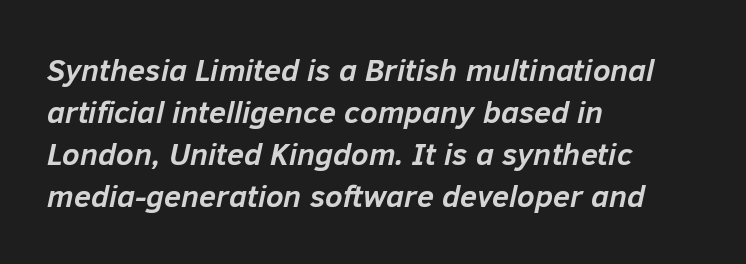
Q: Is the text bold? A: Yes.
Q: Is the text italic (slanted)? A: Yes, it leans right by about 12 degrees.
Q: Is the text underlined? A: No.
Q: How is the paragraph aligned? A: Left-aligned.
Q: Is the spacing between letters normal or unusually wide? A: Normal.
Q: Is the spacing between lines tight, normal or loose? A: Normal.
Q: Width (condensed, normal, or wide)? A: Normal.
Q: Stroke contrast? A: Low.
Q: x-height? A: Medium.
Q: Monospaced? A: No.
